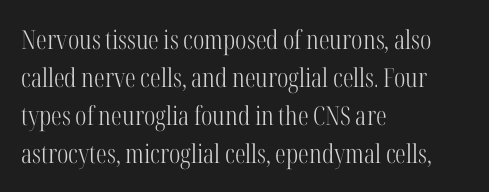
Visually the block forms a straight wall on the left and a jagged coastline on the right. Caption: standard tracking, unaltered. The type sits square on the baseline with zero lean. Weight: not bold — regular or lighter.
